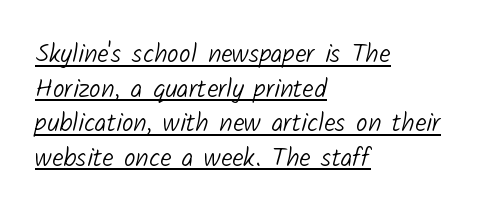
The passage shown stacks its lines at a standard gap. Bold? No — there's no thickening of the strokes. The words here are underlined. No extra tracking has been applied to these lines.
